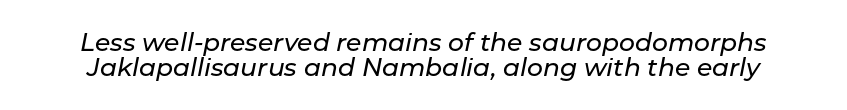
The letters sit at their default tracking, neither squeezed nor spread. The line-height multiplier appears low, near solid setting. You can tell it's italic because the verticals aren't actually vertical. Beneath every word, the page is bare.
